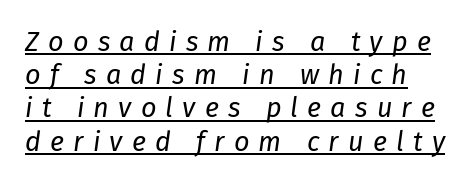
The image shows 27 px text type, italic (leaning right); set line spacing 1.23x, unusually wide letter spacing (+0.34 em), underlined.
